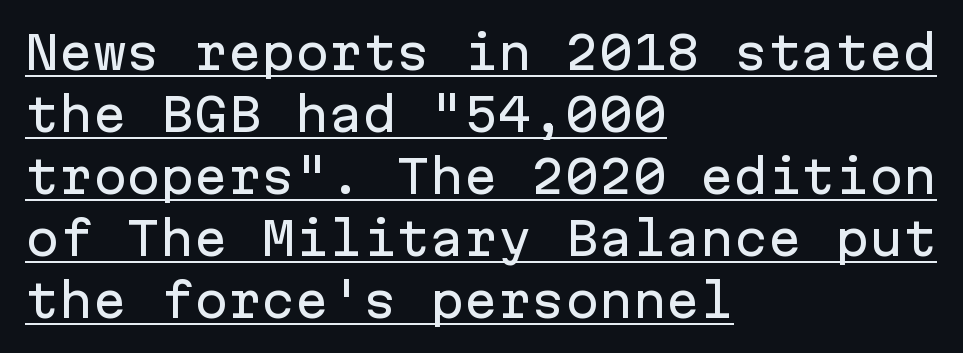
Q: Is the text italic (slanted)? A: No, it is upright.
Q: Is the typeface a serif or a sans-serif typeface? A: Sans-serif.
Q: Is the text underlined? A: Yes.
Q: How is the paragraph aligned? A: Left-aligned.
Q: Is the spacing between letters normal or unusually wide? A: Normal.
Q: Is the spacing between lines tight, normal or loose? A: Normal.
Q: Width (condensed, normal, or wide)? A: Normal.
Q: Stroke contrast? A: Low.
Q: x-height? A: Medium.
Q: Monospaced? A: Yes.
